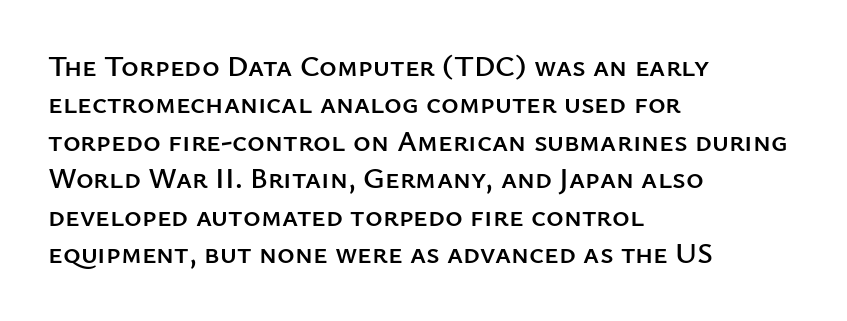
The image shows 30 px sans-serif type, upright; set left-aligned, normal line spacing (1.25x), normal letter spacing, not underlined; low stroke contrast and a medium x-height.
